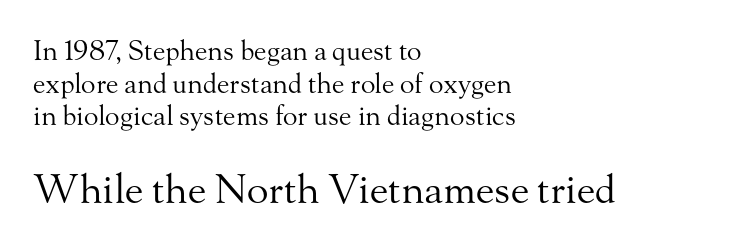
{"serif": "yes", "italic": "no", "bold": "no", "weight": "regular", "width": "normal", "stroke_contrast": "medium", "x_height": "small", "monospaced": "no", "underline": "no", "align": "left", "line_spacing_ratio": 1.21, "letter_spacing": "normal", "letter_spacing_em": 0.0, "larger_block": "second", "size_ratio": 1.48, "glyph_px": 40}
